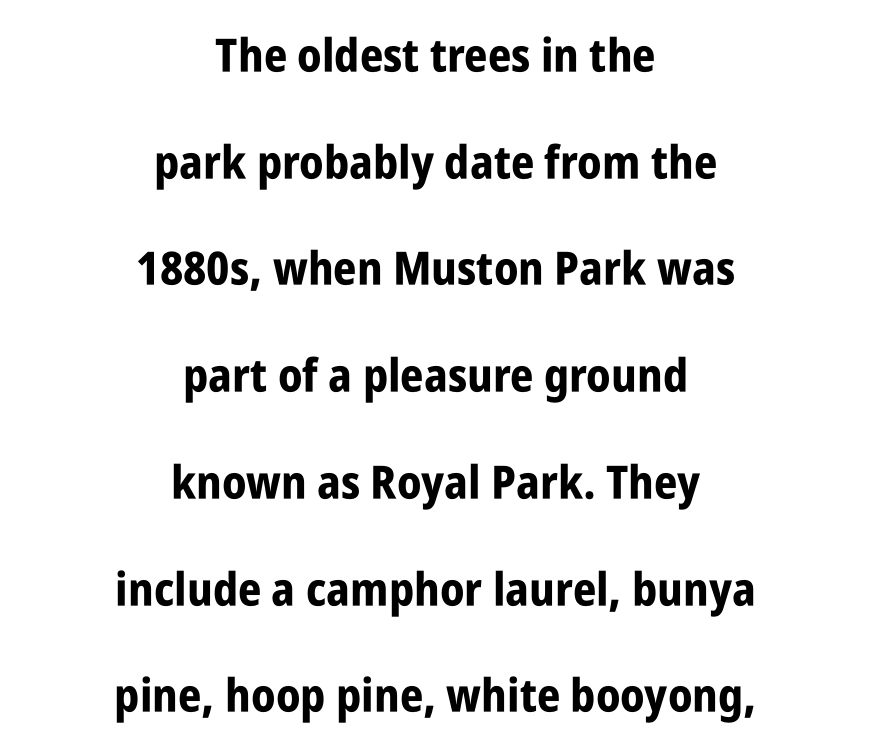
{"serif": "no", "italic": "no", "bold": "yes", "weight": "bold", "width": "condensed", "stroke_contrast": "low", "x_height": "large", "monospaced": "no", "underline": "no", "align": "center", "line_spacing": "loose", "line_spacing_ratio": 2.32, "letter_spacing": "normal", "letter_spacing_em": 0.0, "glyph_px": 46}
